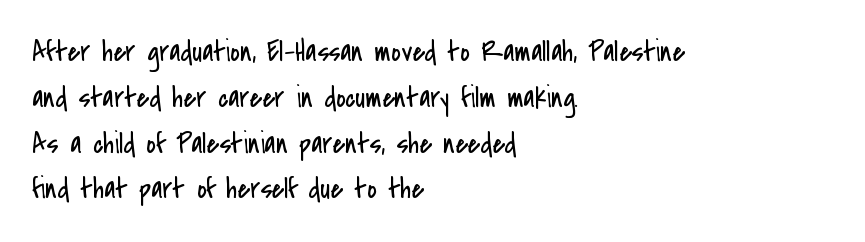
Q: Is the text bold? A: No.
Q: Is the text italic (slanted)? A: No, it is upright.
Q: Is the typeface a serif or a sans-serif typeface? A: Sans-serif.
Q: Is the text underlined? A: No.
Q: How is the paragraph aligned? A: Left-aligned.
Q: Is the spacing between letters normal or unusually wide? A: Normal.
Q: Is the spacing between lines tight, normal or loose? A: Normal.
Q: Width (condensed, normal, or wide)? A: Condensed.
Q: Stroke contrast? A: Low.
Q: x-height? A: Small.
Q: Monospaced? A: No.
